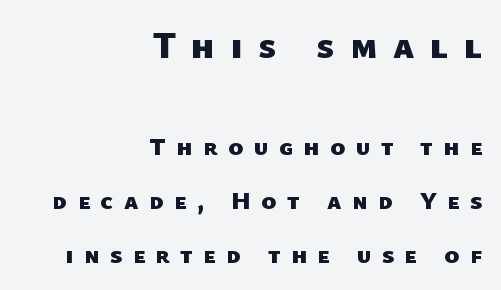
{"serif": "no", "bold": "yes", "weight": "heavy", "width": "normal", "stroke_contrast": "low", "x_height": "medium", "monospaced": "no", "underline": "no", "align": "right", "line_spacing": "loose", "line_spacing_ratio": 2.15, "letter_spacing": "wide", "letter_spacing_em": 0.42, "larger_block": "first", "size_ratio": 1.48, "glyph_px": 37}
